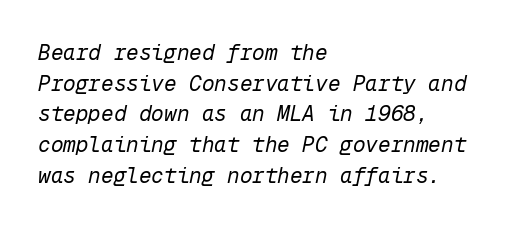
Q: Is the text bold? A: No.
Q: Is the text italic (slanted)? A: Yes, it leans right by about 12 degrees.
Q: Is the text underlined? A: No.
Q: How is the paragraph aligned? A: Left-aligned.
Q: Is the spacing between letters normal or unusually wide? A: Normal.
Q: Is the spacing between lines tight, normal or loose? A: Normal.
